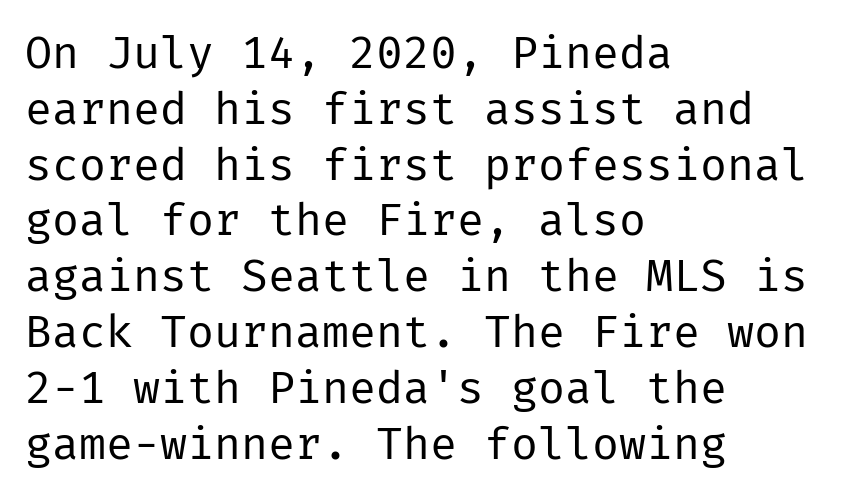
Q: Is the text bold? A: No.
Q: Is the text italic (slanted)? A: No, it is upright.
Q: Is the typeface a serif or a sans-serif typeface? A: Sans-serif.
Q: Is the text underlined? A: No.
Q: How is the paragraph aligned? A: Left-aligned.
Q: Is the spacing between letters normal or unusually wide? A: Normal.
Q: Width (condensed, normal, or wide)? A: Normal.
Q: Stroke contrast? A: Low.
Q: x-height? A: Medium.
